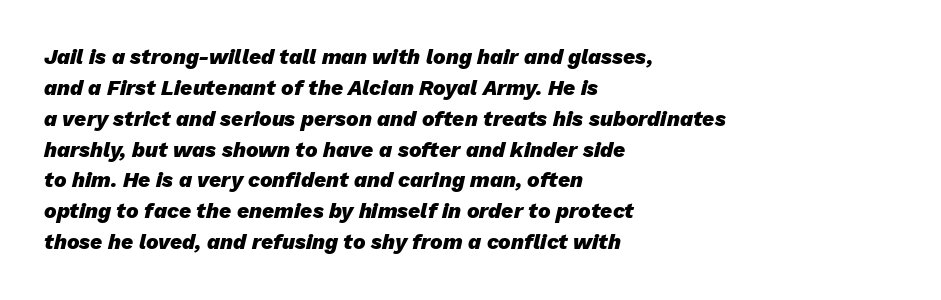
The image shows 21 px bold type, italic (leaning right); set left-aligned, normal line spacing (1.47x), normal letter spacing, not underlined.
